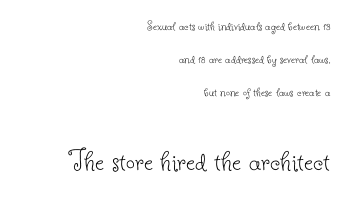
{"serif": "yes", "italic": "no", "bold": "no", "weight": "thin", "width": "normal", "stroke_contrast": "low", "x_height": "small", "monospaced": "no", "underline": "no", "align": "right", "line_spacing": "loose", "line_spacing_ratio": 2.34, "letter_spacing": "normal", "letter_spacing_em": 0.0, "larger_block": "second", "size_ratio": 2.29, "glyph_px": 32}
